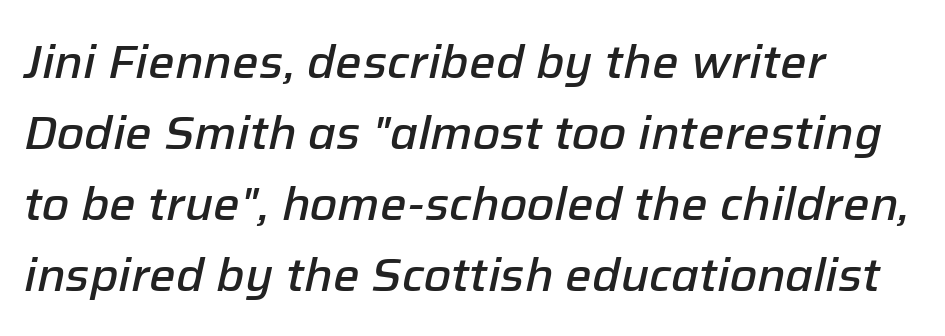
{"italic": "yes", "lean": "right", "slant_degrees": 12, "bold": "semi", "weight": "semibold", "width": "normal", "stroke_contrast": "low", "x_height": "medium", "monospaced": "no", "underline": "no", "align": "left", "line_spacing": "normal", "line_spacing_ratio": 1.51, "letter_spacing": "normal", "letter_spacing_em": 0.0, "glyph_px": 47}
